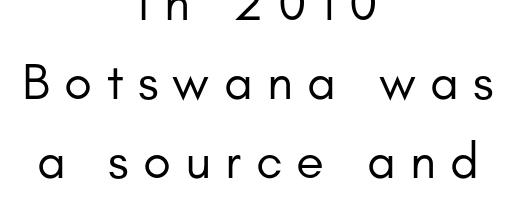
Q: Is the text bold? A: No.
Q: Is the text italic (slanted)? A: No, it is upright.
Q: Is the typeface a serif or a sans-serif typeface? A: Sans-serif.
Q: Is the text underlined? A: No.
Q: How is the paragraph aligned? A: Centered.
Q: Is the spacing between letters normal or unusually wide? A: Unusually wide.
Q: Is the spacing between lines tight, normal or loose? A: Normal.
Q: Width (condensed, normal, or wide)? A: Normal.
Q: Stroke contrast? A: Low.
Q: x-height? A: Small.
Q: Monospaced? A: No.
